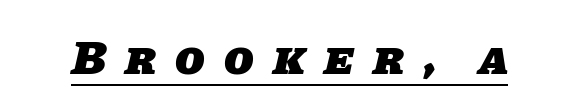
Q: Is the text bold? A: Yes.
Q: Is the typeface a serif or a sans-serif typeface? A: Serif.
Q: Is the text underlined? A: Yes.
Q: Is the spacing between letters normal or unusually wide? A: Unusually wide.
Q: Width (condensed, normal, or wide)? A: Normal.
Q: Stroke contrast? A: Low.
Q: x-height? A: Large.
Q: Monospaced? A: No.
